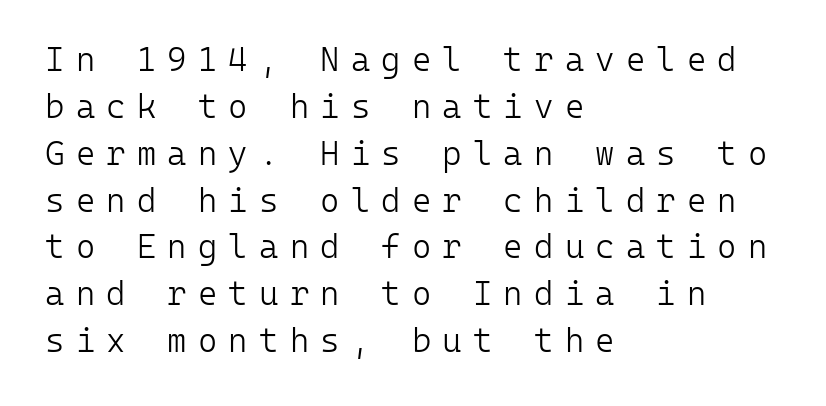
The image shows 33 px light sans-serif type, upright, monospaced; set left-aligned, normal line spacing (1.42x), unusually wide letter spacing (+0.34 em), not underlined; low stroke contrast and a medium x-height.
